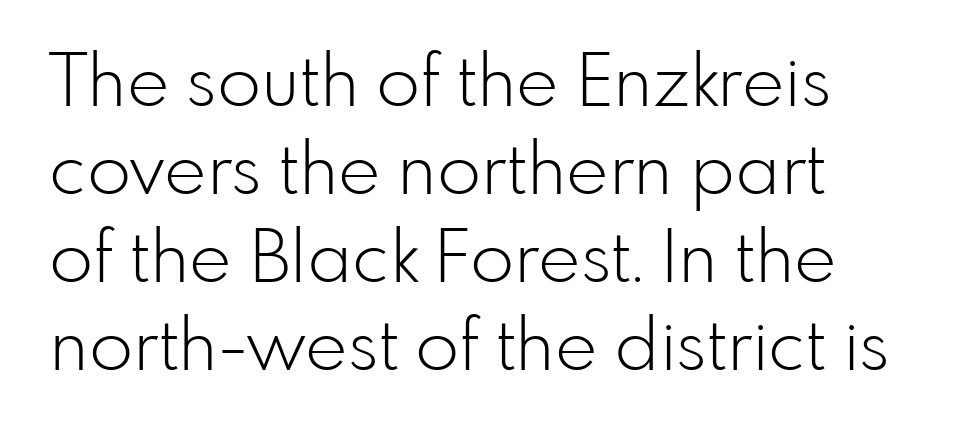
Is the letter spacing exaggerated? No — it looks like the ordinary default. The rendering uses natural spacing where letterforms have individual widths. Weight class: somewhere from thin through regular. The typeface chosen for these lines omits serifs. Characters remain perfectly vertical along every line.
